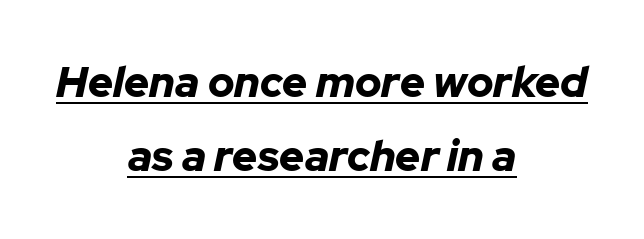
The image shows 43 px bold type, italic (leaning right); set centered, line spacing 1.73x, normal letter spacing, underlined; low stroke contrast and a medium x-height.
